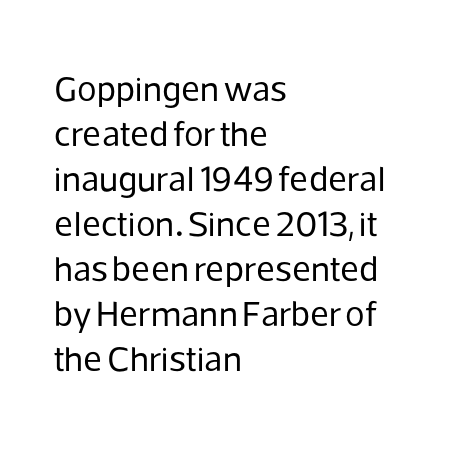
The image shows 36 px regular-weight sans-serif type, upright; set left-aligned, normal line spacing (1.25x), normal letter spacing, not underlined; low stroke contrast and a medium x-height.
